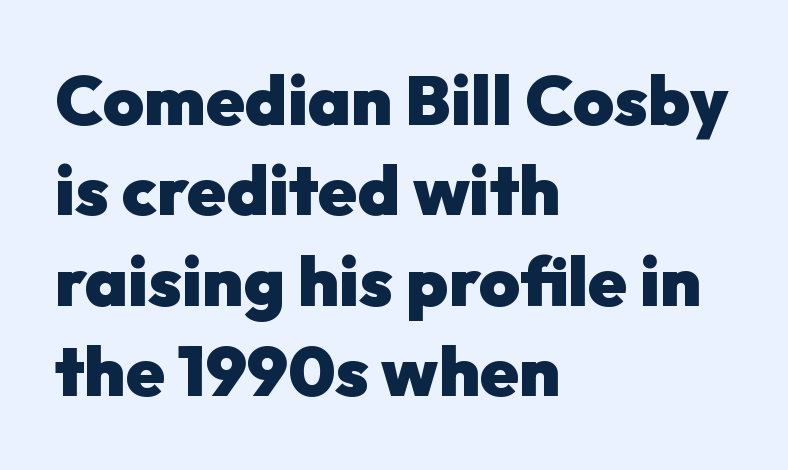
{"serif": "no", "italic": "no", "bold": "yes", "weight": "heavy", "width": "normal", "stroke_contrast": "low", "x_height": "medium", "monospaced": "no", "underline": "no", "align": "left", "line_spacing": "normal", "line_spacing_ratio": 1.29, "letter_spacing": "normal", "letter_spacing_em": 0.0, "glyph_px": 70}
